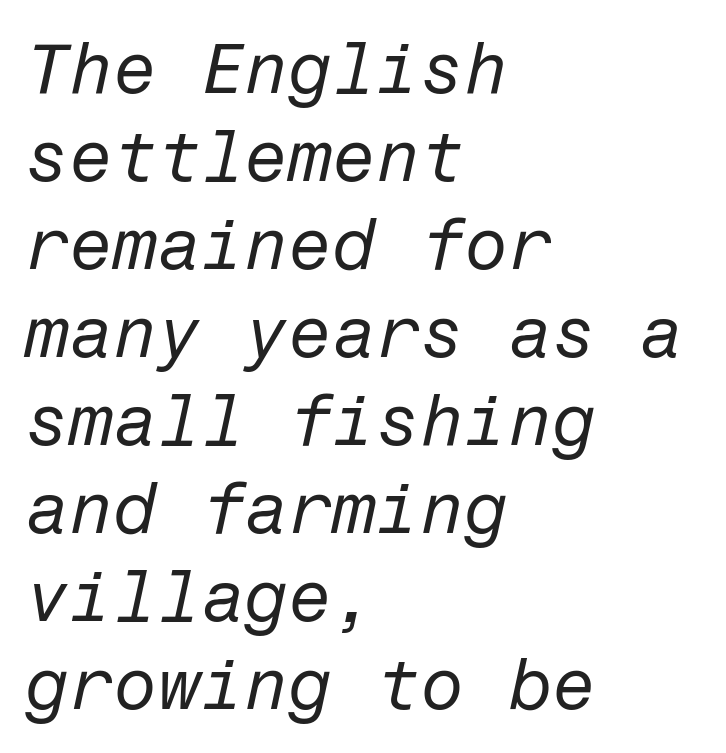
Rendered with sloped, italic letterforms. The face used here is rendered with its standard letterfit. Heaviness? Minimal to ordinary, like unemphasized prose. Just letters on the line, the space beneath them empty.
